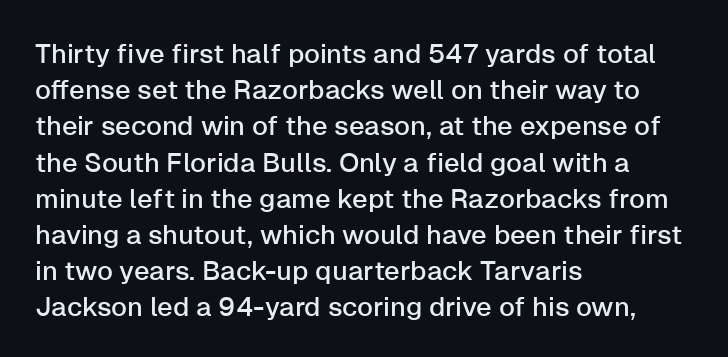
The image shows 27 px text type, upright; set left-aligned, normal line spacing (1.34x), normal letter spacing, not underlined.
